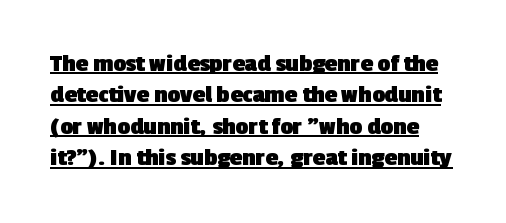
The image shows 25 px bold type; set normal line spacing (1.26x), normal letter spacing, underlined.
